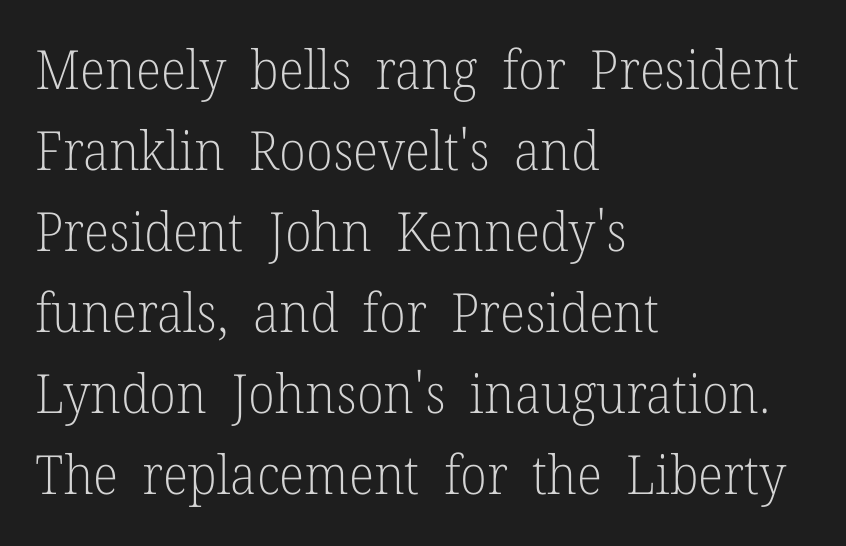
The image shows 54 px light serif type, upright; set left-aligned, normal line spacing (1.5x), normal letter spacing, not underlined; low stroke contrast and a medium x-height.
